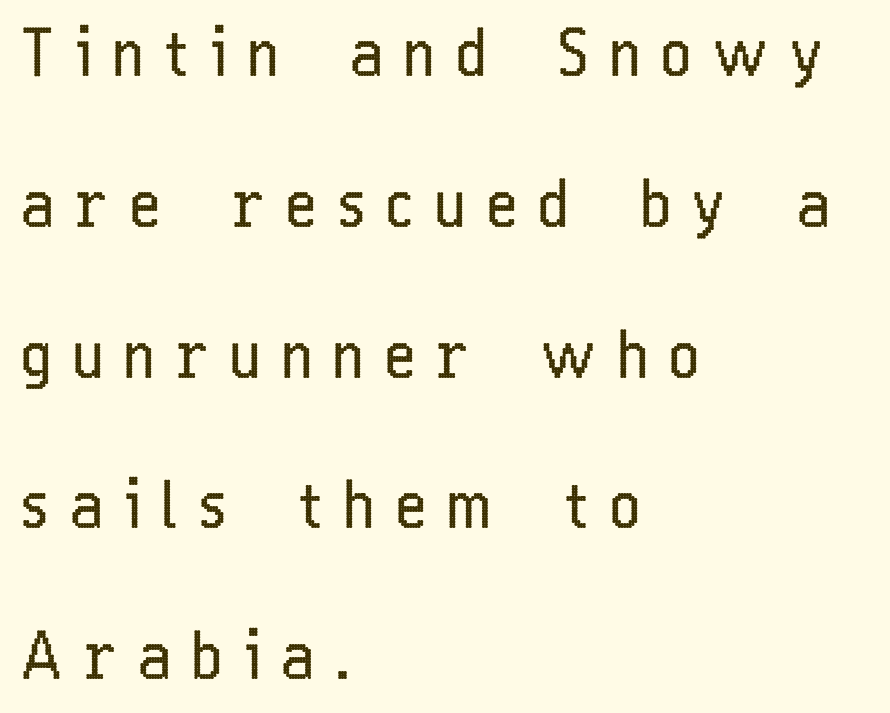
A quiet, ordinary-to-light weight characterises the typeface. These lines stack with their left ends in a neat column. Does the lettering tilt? It doesn't — this is upright. Varying glyph widths throughout — classic text-font behaviour. Loose tracking; the words dissolve into strings of separated letters.
